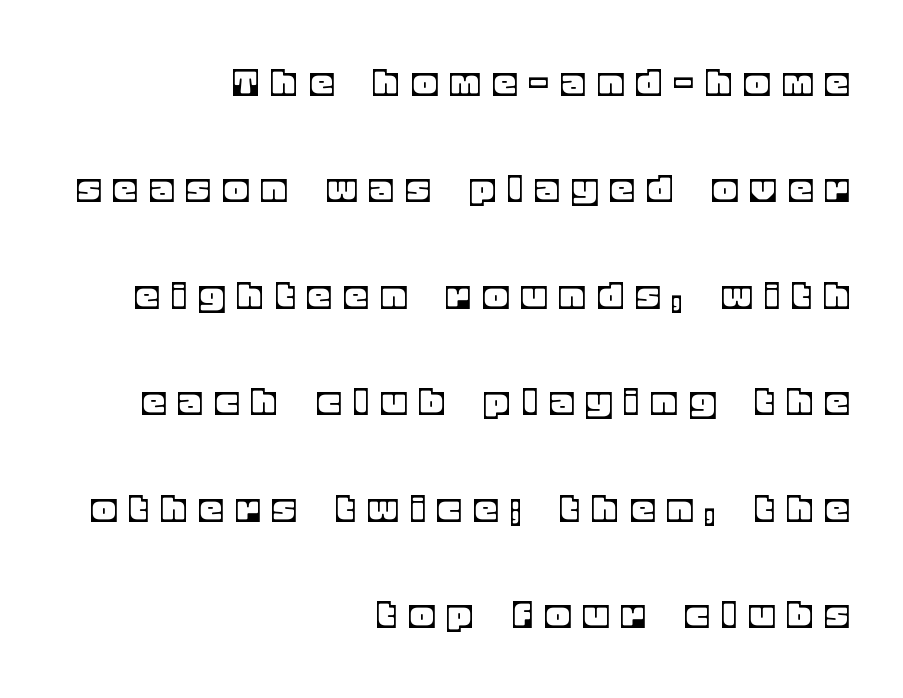
The image shows 44 px text type, upright; set right-aligned, loose line spacing (2.42x), unusually wide letter spacing (+0.34 em), not underlined; a large x-height.
